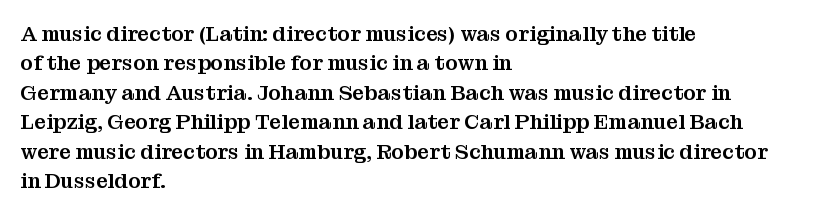
{"italic": "no", "underline": "no", "align": "left", "line_spacing": "normal", "line_spacing_ratio": 1.4, "letter_spacing": "normal", "letter_spacing_em": 0.0, "glyph_px": 21}
